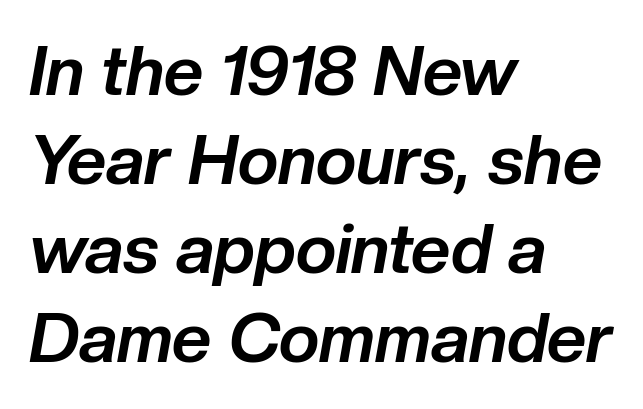
The image shows 69 px bold type, italic (leaning right); set left-aligned, normal line spacing (1.29x), normal letter spacing, not underlined; low stroke contrast and a medium x-height.
